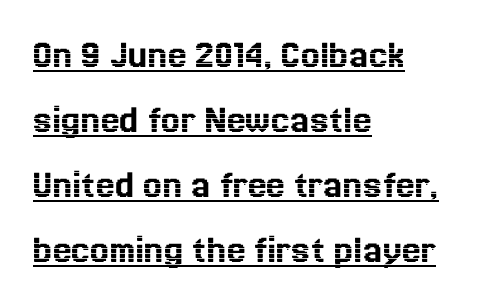
{"italic": "no", "width": "normal", "x_height": "medium", "monospaced": "no", "underline": "yes", "align": "left", "line_spacing": "normal", "line_spacing_ratio": 1.55, "letter_spacing": "normal", "letter_spacing_em": 0.0, "glyph_px": 42}
